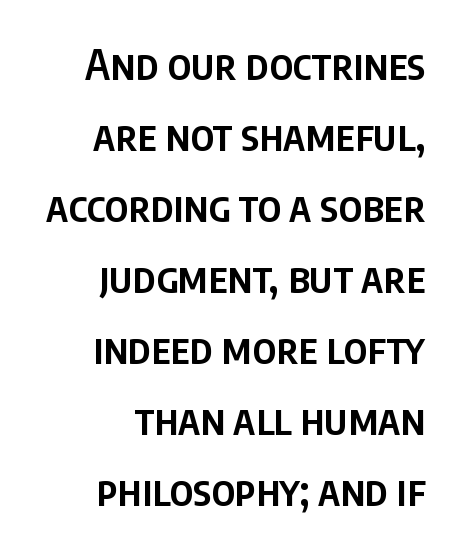
The image shows 41 px semibold, condensed sans-serif type, upright; set right-aligned, line spacing 1.73x, normal letter spacing, not underlined; low stroke contrast and a large x-height.
